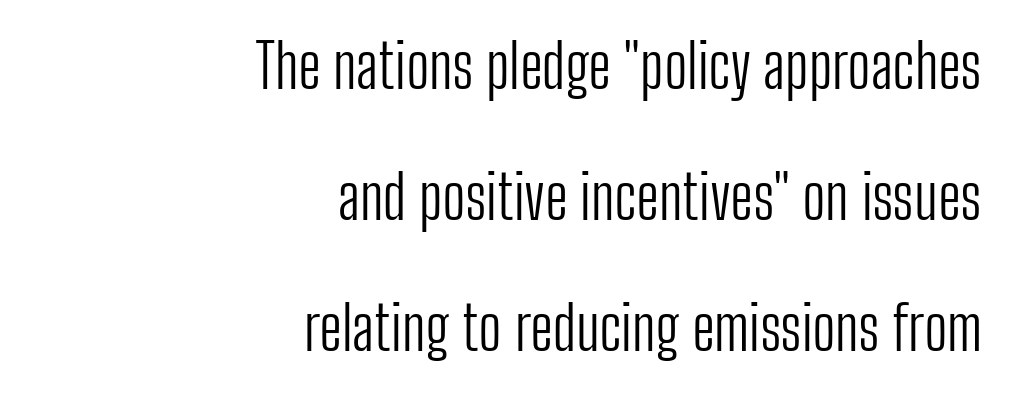
The specimen reads as upright at a glance. Bold? No — there's no thickening of the strokes. Horizontal alignment here is rightward, an uncommon choice for prose. Each letter keeps its own natural width here, so spacing adapts to shape. The designer went with a sans here, leaving each stem footless. Rows of type keep a wide berth in the vertical direction.
